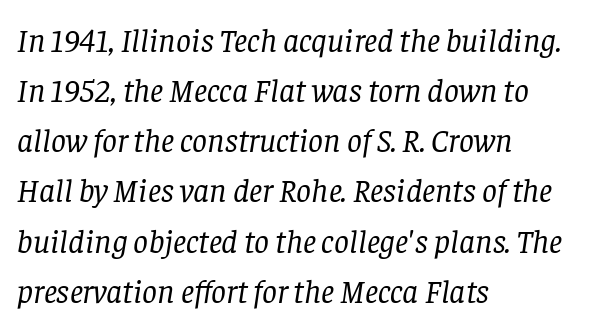
The image shows 33 px regular-weight serif type, italic (leaning right); set left-aligned, normal line spacing (1.52x), normal letter spacing, not underlined; low stroke contrast and a large x-height.
